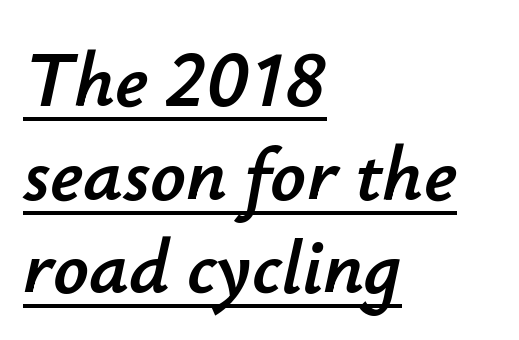
Q: Is the text italic (slanted)? A: Yes, it leans right by about 12 degrees.
Q: Is the text underlined? A: Yes.
Q: How is the paragraph aligned? A: Left-aligned.
Q: Is the spacing between letters normal or unusually wide? A: Normal.
Q: Width (condensed, normal, or wide)? A: Normal.
Q: Stroke contrast? A: Low.
Q: x-height? A: Small.
Q: Monospaced? A: No.
